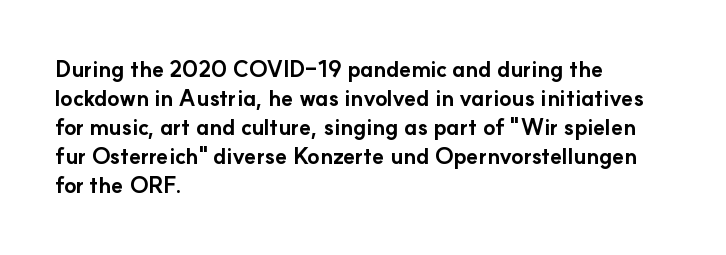
{"italic": "no", "bold": "yes", "underline": "no", "align": "left", "line_spacing": "normal", "line_spacing_ratio": 1.32, "letter_spacing": "normal", "letter_spacing_em": 0.0, "glyph_px": 22}
